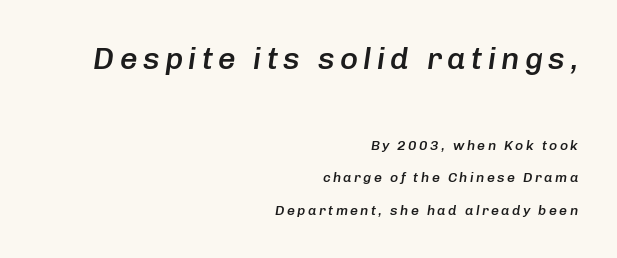
Q: Is the text bold? A: Semi-bold.
Q: Is the text italic (slanted)? A: Yes, it leans right by about 8 degrees.
Q: Is the text underlined? A: No.
Q: How is the paragraph aligned? A: Right-aligned.
Q: Is the spacing between lines tight, normal or loose? A: Loose.
Q: Which block of text is set in a larger size, the first (top) or the second (bottom)? A: The first (top) one.
Q: Width (condensed, normal, or wide)? A: Normal.
Q: Stroke contrast? A: Low.
Q: x-height? A: Medium.
Q: Monospaced? A: No.
